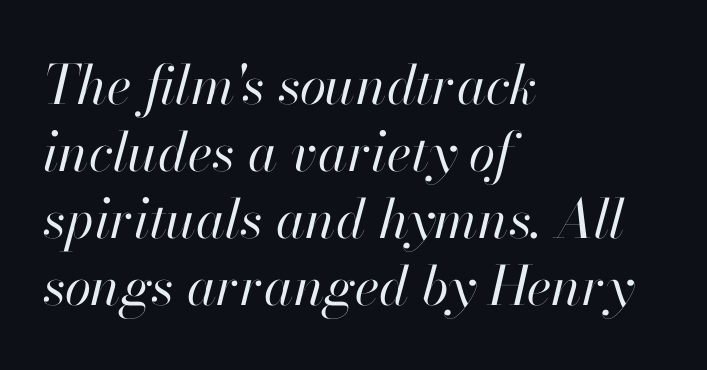
Q: Is the text bold? A: No.
Q: Is the text italic (slanted)? A: Yes, it leans right by about 13 degrees.
Q: Is the text underlined? A: No.
Q: How is the paragraph aligned? A: Left-aligned.
Q: Is the spacing between letters normal or unusually wide? A: Normal.
Q: Width (condensed, normal, or wide)? A: Normal.
Q: Stroke contrast? A: High.
Q: x-height? A: Small.
Q: Monospaced? A: No.
